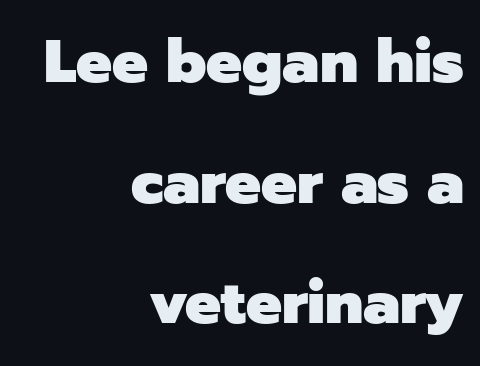
There is no visible air inserted between adjacent glyphs. Chunky letters — that's bold for sure. Do the characters align in a grid? No, the font is proportional. Do the letters lean? They stand straight.
